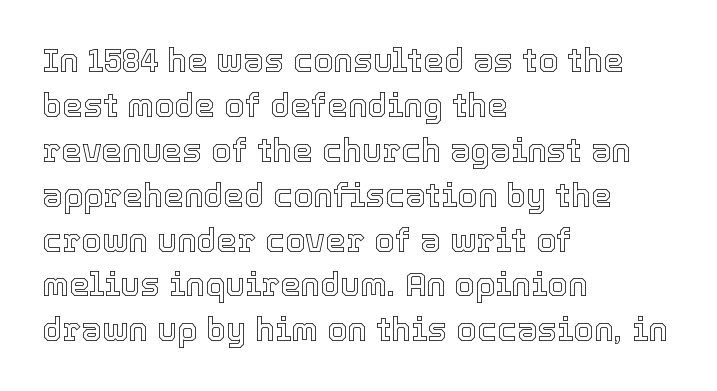
Q: Is the text italic (slanted)? A: No, it is upright.
Q: Is the text underlined? A: No.
Q: How is the paragraph aligned? A: Left-aligned.
Q: Is the spacing between letters normal or unusually wide? A: Normal.
Q: Is the spacing between lines tight, normal or loose? A: Normal.
Q: Width (condensed, normal, or wide)? A: Normal.
Q: x-height? A: Medium.
Q: Monospaced? A: No.
